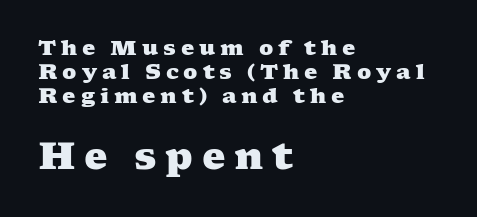
Caption: expanded tracking, letters set apart. Size contrast runs from small at the top to large at the bottom. Plenty of ink on the page — the face is bold. The string is rendered with underlining switched off. Small tapered or slab feet sit at the stroke ends, so this counts as serif.
